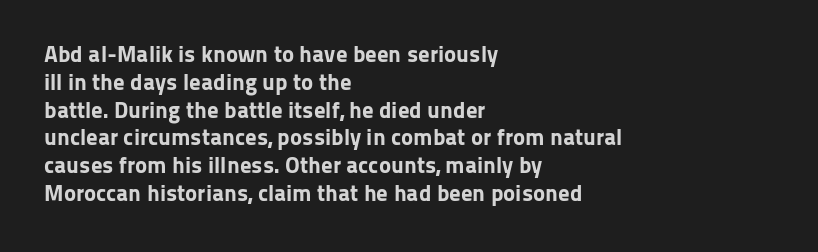
Short and long lines alike share a common starting point at left. Unlike italic type, these characters show no tilt at all. The passage shown is emphatically bold. The face used here is rendered with its standard letterfit. The space beneath each line is pristine and unruled.
